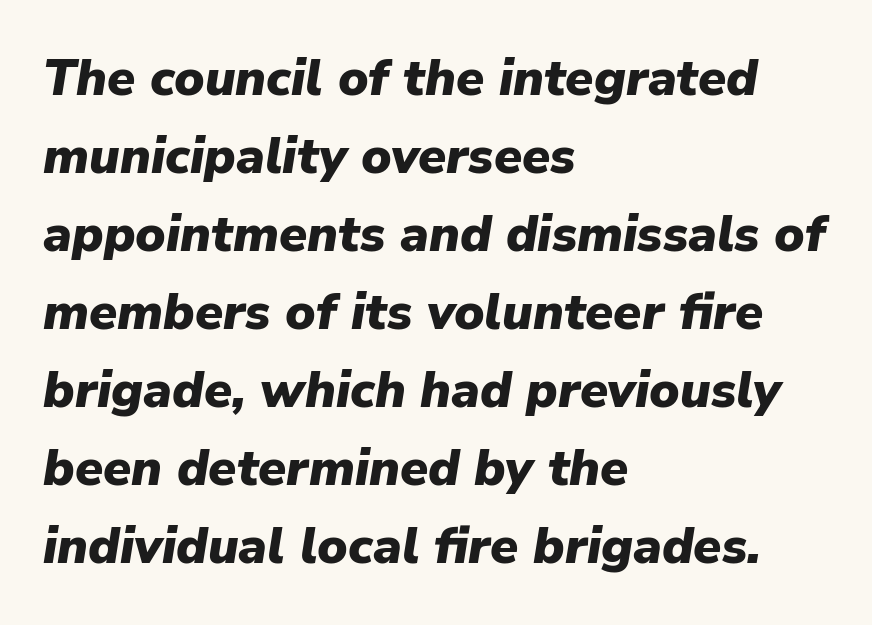
Q: Is the text bold? A: Yes.
Q: Is the text italic (slanted)? A: Yes, it leans right by about 9 degrees.
Q: Is the text underlined? A: No.
Q: How is the paragraph aligned? A: Left-aligned.
Q: Is the spacing between letters normal or unusually wide? A: Normal.
Q: Is the spacing between lines tight, normal or loose? A: Normal.
Q: Width (condensed, normal, or wide)? A: Normal.
Q: Stroke contrast? A: Low.
Q: x-height? A: Medium.
Q: Monospaced? A: No.
